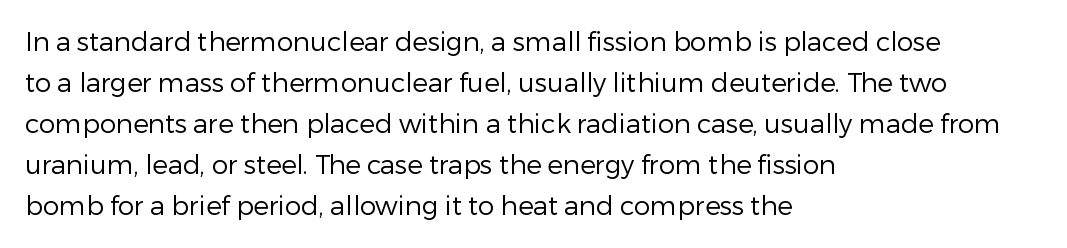
The image shows 26 px text type, upright; set left-aligned, normal line spacing (1.58x), normal letter spacing, not underlined.
